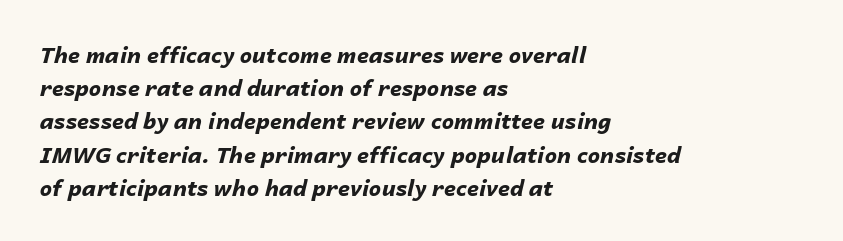
{"italic": "yes", "lean": "right", "slant_degrees": 14, "bold": "yes", "underline": "no", "align": "left", "line_spacing": "normal", "line_spacing_ratio": 1.51, "letter_spacing": "normal", "letter_spacing_em": 0.0, "glyph_px": 22}
